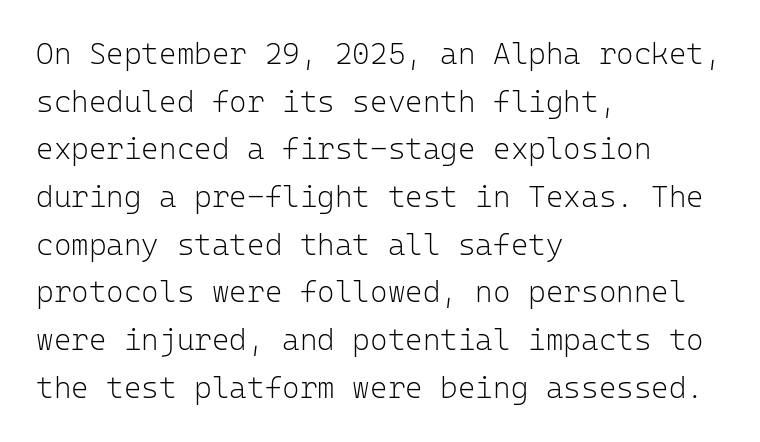
A clean baseline with only descenders dipping below it. The setting favours the left margin, as ordinary paragraphs usually do. The face used here is monospaced, like something from a code editor. The glyphs in this specimen are sans serif. Does the lettering tilt? It doesn't — this is upright.
